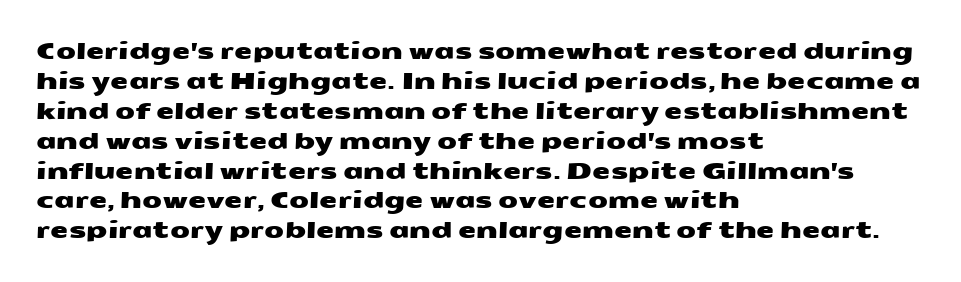
{"underline": "no", "align": "left", "line_spacing": "normal", "line_spacing_ratio": 1.3, "letter_spacing": "normal", "letter_spacing_em": 0.0, "glyph_px": 23}
